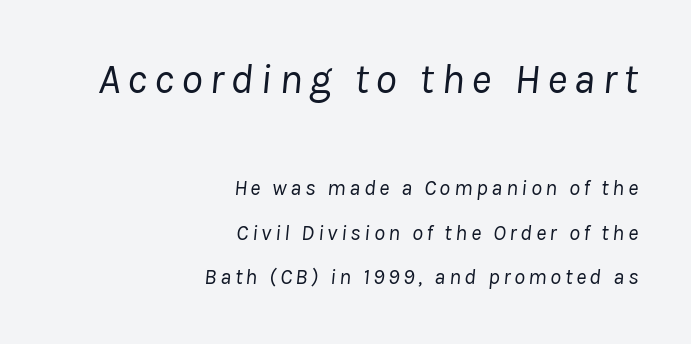
Q: Is the text bold? A: No.
Q: Is the text italic (slanted)? A: Yes, it leans right by about 8 degrees.
Q: Is the text underlined? A: No.
Q: How is the paragraph aligned? A: Right-aligned.
Q: Is the spacing between lines tight, normal or loose? A: Loose.
Q: Which block of text is set in a larger size, the first (top) or the second (bottom)? A: The first (top) one.
Q: Width (condensed, normal, or wide)? A: Normal.
Q: Stroke contrast? A: Low.
Q: x-height? A: Medium.
Q: Monospaced? A: No.
